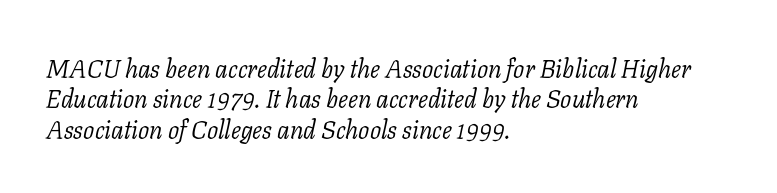
Q: Is the text bold? A: No.
Q: Is the text italic (slanted)? A: Yes, it leans right by about 11 degrees.
Q: Is the text underlined? A: No.
Q: How is the paragraph aligned? A: Left-aligned.
Q: Is the spacing between letters normal or unusually wide? A: Normal.
